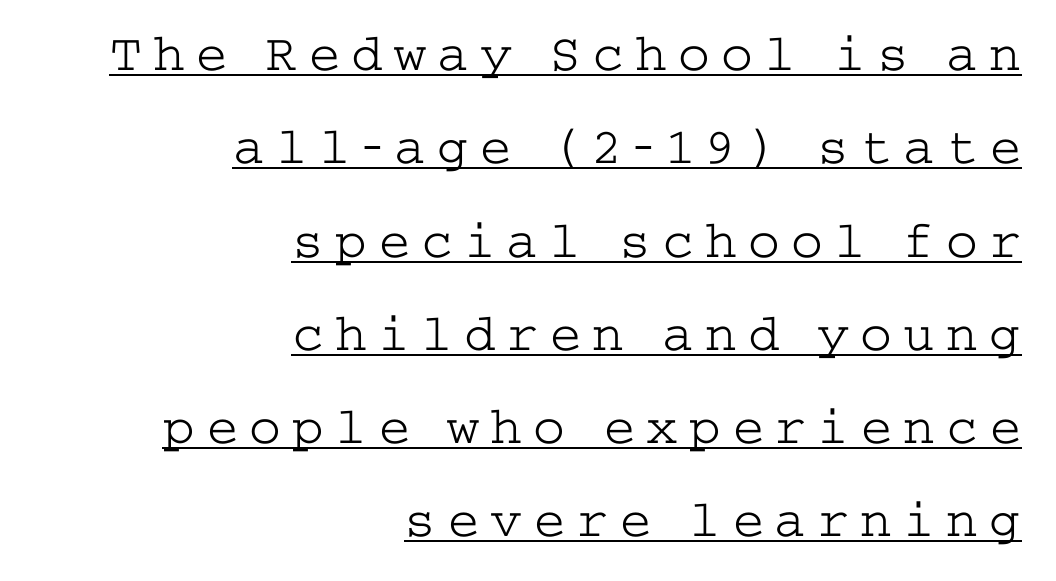
In terms of posture, this sample is upright. Tracking value appears strongly positive — letters spread wide. The passage shown is typeset with a serif family. These characters rest on top of a visible drawn line. The typesetter chose a ragged-left arrangement here. Compared with a typical body face, this is equally light or lighter still.
